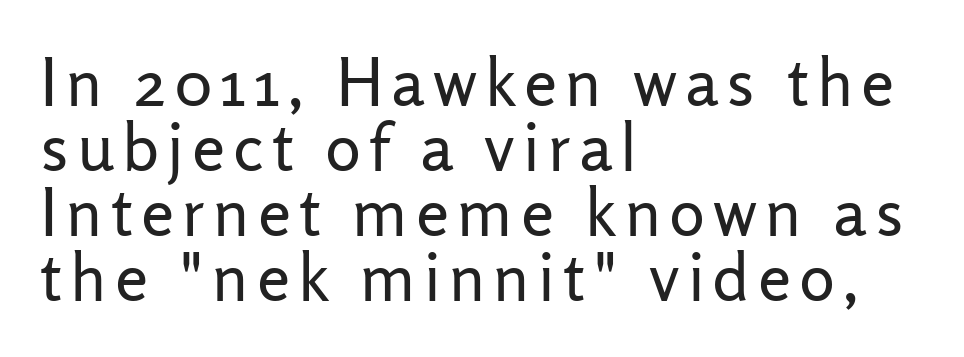
Q: Is the text bold? A: No.
Q: Is the text italic (slanted)? A: No, it is upright.
Q: Is the typeface a serif or a sans-serif typeface? A: Sans-serif.
Q: Is the text underlined? A: No.
Q: How is the paragraph aligned? A: Left-aligned.
Q: Is the spacing between lines tight, normal or loose? A: Tight.
Q: Width (condensed, normal, or wide)? A: Normal.
Q: Stroke contrast? A: Low.
Q: x-height? A: Medium.
Q: Monospaced? A: No.
